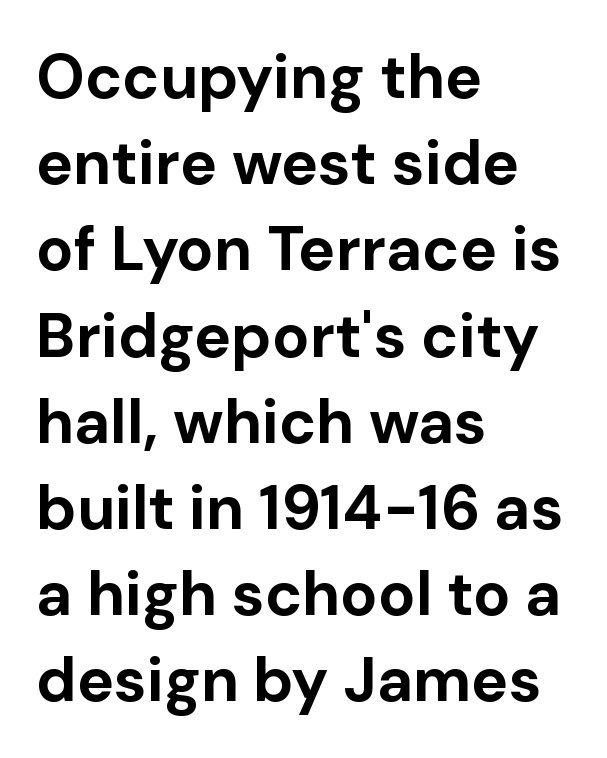
The image shows 62 px bold sans-serif type, upright; set left-aligned, normal line spacing (1.39x), normal letter spacing, not underlined; low stroke contrast and a medium x-height.
